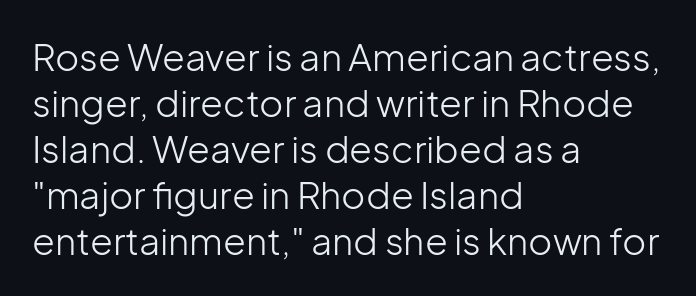
{"serif": "no", "italic": "no", "bold": "no", "weight": "light", "width": "normal", "stroke_contrast": "low", "x_height": "medium", "monospaced": "no", "underline": "no", "align": "left", "line_spacing_ratio": 1.24, "letter_spacing": "normal", "letter_spacing_em": 0.0, "glyph_px": 37}
